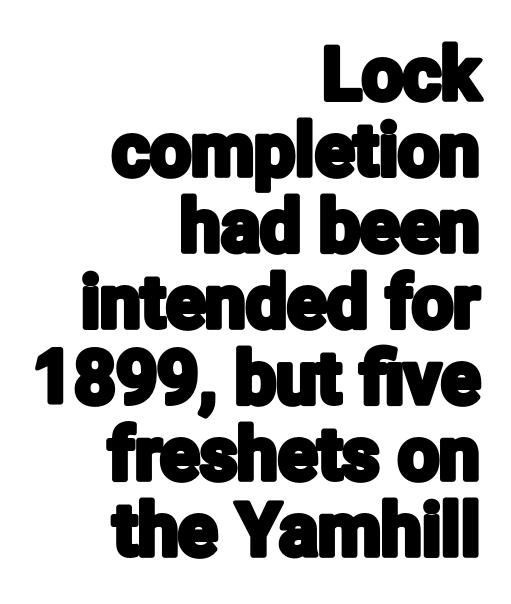
{"serif": "no", "italic": "no", "width": "condensed", "stroke_contrast": "low", "x_height": "medium", "monospaced": "no", "underline": "no", "align": "right", "line_spacing": "tight", "line_spacing_ratio": 1.04, "letter_spacing": "normal", "letter_spacing_em": 0.0, "glyph_px": 73}
